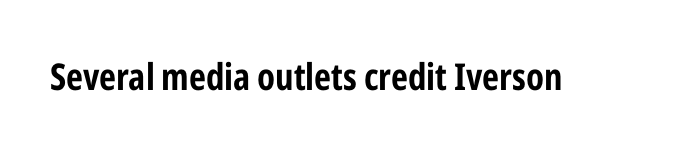
The image shows 37 px bold, condensed sans-serif type, upright; set normal letter spacing, not underlined; low stroke contrast and a medium x-height.
